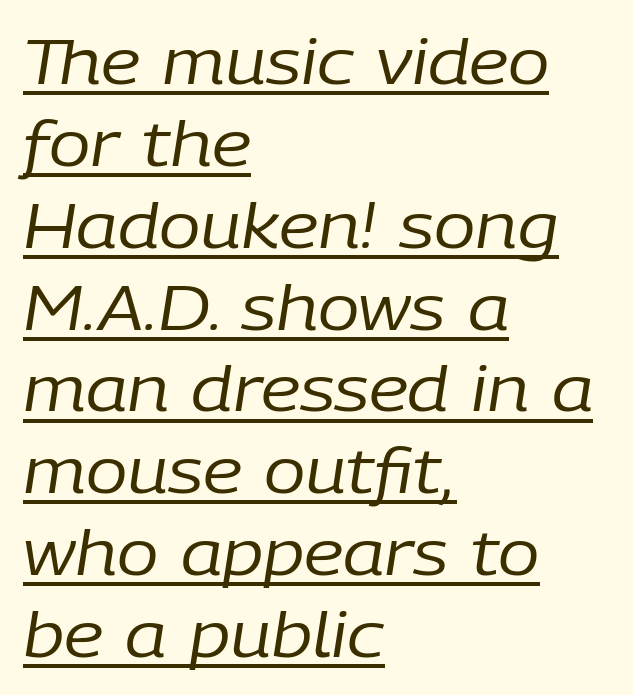
The image shows 62 px regular-weight type, italic (leaning right); set left-aligned, normal line spacing (1.32x), normal letter spacing, underlined; low stroke contrast and a medium x-height.
